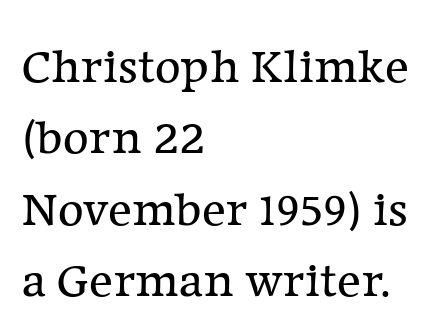
The image shows 50 px regular-weight serif type, upright; set left-aligned, normal line spacing (1.43x), normal letter spacing, not underlined; low stroke contrast and a medium x-height.
